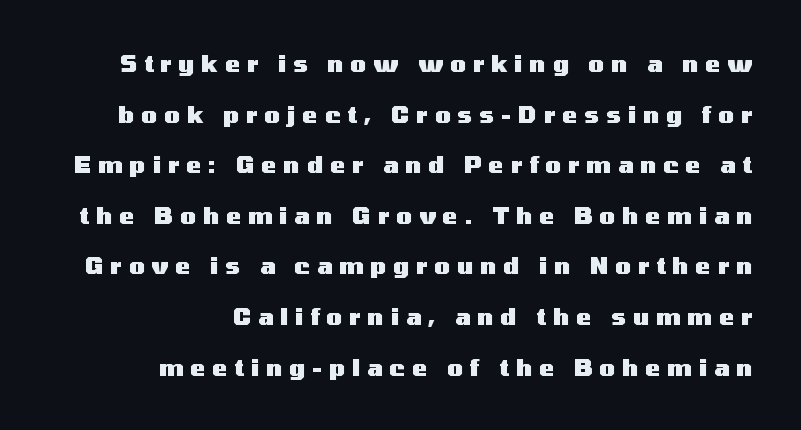
{"italic": "no", "bold": "yes", "underline": "no", "align": "right", "line_spacing": "loose", "line_spacing_ratio": 2.2, "letter_spacing": "wide", "letter_spacing_em": 0.3, "glyph_px": 23}
